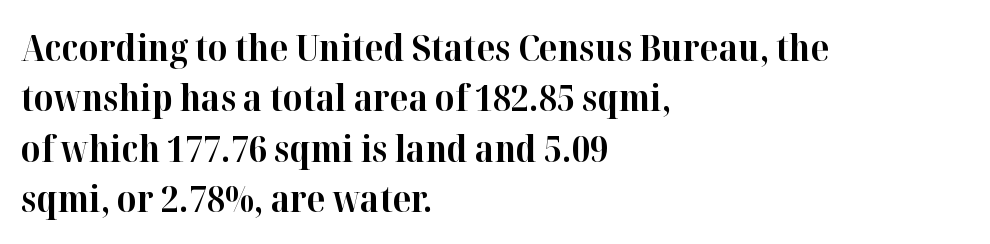
The image shows 37 px bold serif type, upright; set left-aligned, normal line spacing (1.36x), normal letter spacing, not underlined; high stroke contrast and a medium x-height.
